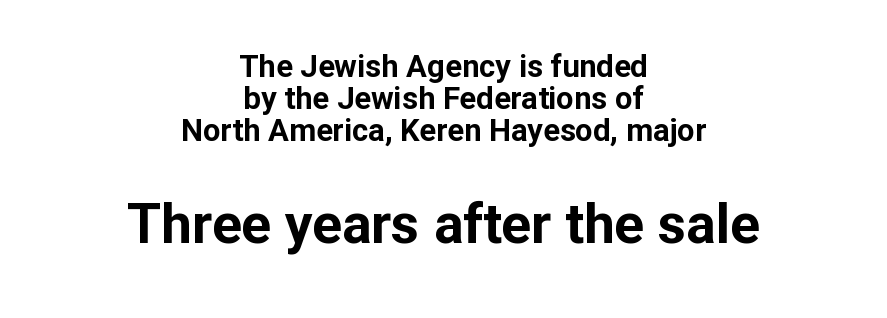
{"serif": "no", "italic": "no", "bold": "yes", "weight": "bold", "width": "normal", "stroke_contrast": "low", "x_height": "medium", "monospaced": "no", "underline": "no", "align": "center", "line_spacing": "tight", "line_spacing_ratio": 1.04, "letter_spacing": "normal", "letter_spacing_em": 0.0, "larger_block": "second", "size_ratio": 1.77, "glyph_px": 55}
